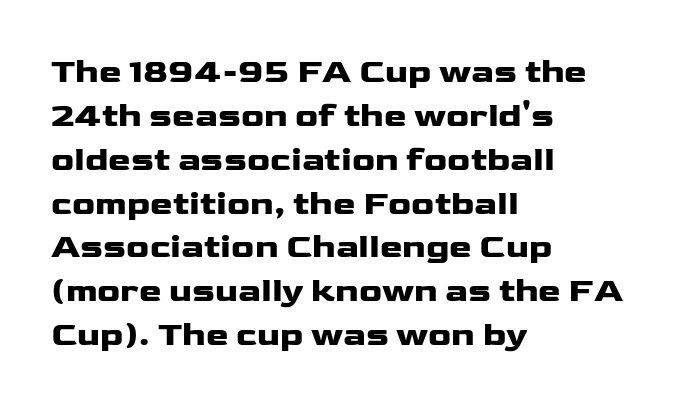
{"serif": "no", "italic": "no", "bold": "yes", "weight": "heavy", "width": "wide", "stroke_contrast": "low", "x_height": "medium", "monospaced": "no", "underline": "no", "align": "left", "line_spacing": "normal", "line_spacing_ratio": 1.29, "letter_spacing": "normal", "letter_spacing_em": 0.0, "glyph_px": 34}
